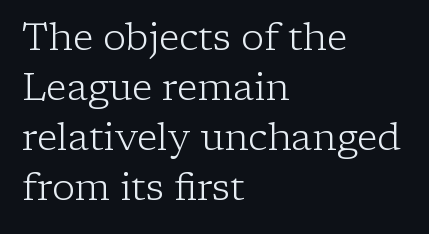
{"serif": "yes", "italic": "no", "bold": "no", "weight": "light", "width": "normal", "stroke_contrast": "low", "x_height": "medium", "monospaced": "no", "underline": "no", "align": "left", "line_spacing": "normal", "line_spacing_ratio": 1.32, "letter_spacing": "normal", "letter_spacing_em": 0.0, "glyph_px": 38}
